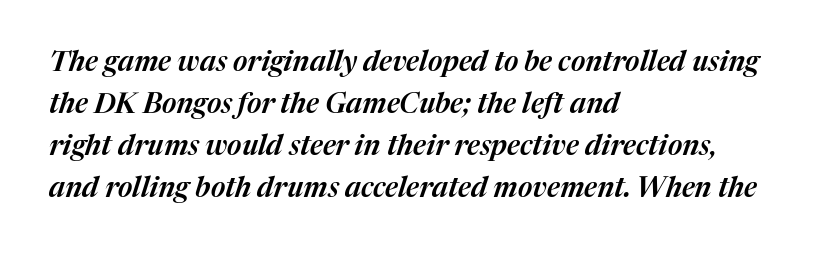
Q: Is the text italic (slanted)? A: Yes, it leans right by about 17 degrees.
Q: Is the text underlined? A: No.
Q: How is the paragraph aligned? A: Left-aligned.
Q: Is the spacing between letters normal or unusually wide? A: Normal.
Q: Is the spacing between lines tight, normal or loose? A: Normal.
Q: Width (condensed, normal, or wide)? A: Normal.
Q: Stroke contrast? A: Medium.
Q: x-height? A: Medium.
Q: Monospaced? A: No.
